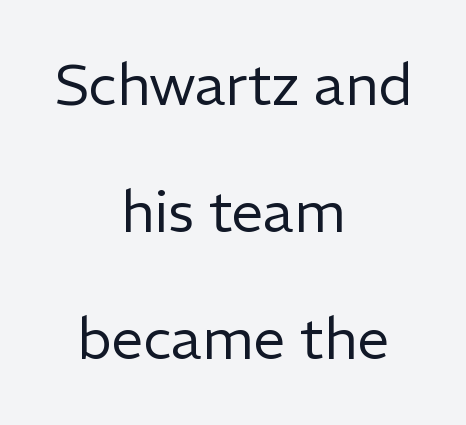
Tracking value appears to be zero — textbook default spacing. The cut favours lightness, reaching ordinary text weight at its darkest. The space between consecutive lines is lavish. The rendering shows plain stroke endings on the letterforms — a sans-serif design. Every row of glyphs is offset so its center matches the block's center. Style check: upright.
